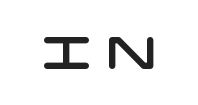
Q: Is the typeface a serif or a sans-serif typeface? A: Sans-serif.
Q: Is the text underlined? A: No.
Q: Is the spacing between letters normal or unusually wide? A: Unusually wide.
Q: Width (condensed, normal, or wide)? A: Wide.
Q: Stroke contrast? A: Low.
Q: x-height? A: Large.
